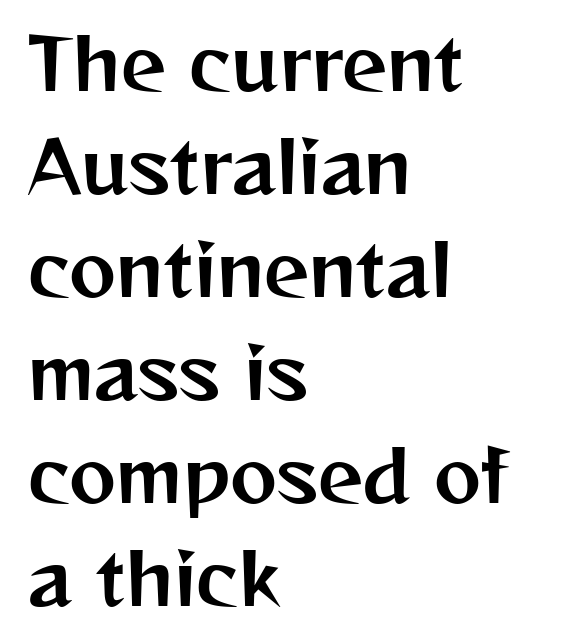
Horizontally, the lines are justified to the leading edge only. Look at the bottom of the vertical strokes: they stop flat, with no serifs. Ordinary non-slanted type is in use. One glance says typical: line gaps are just what's usual. No word sits above an underline.
